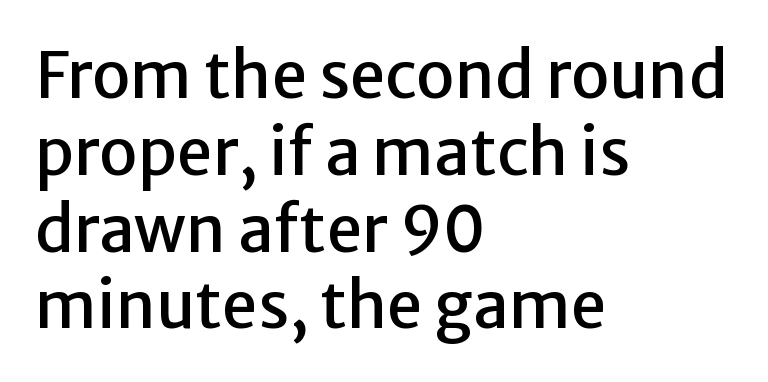
In terms of letterform style, serifs are entirely absent. Each row of text sits above clean, open space. Caption: standard tracking, unaltered. A typesetter would call this proportional, since set widths differ per character. The setting favours the left margin, as ordinary paragraphs usually do.
